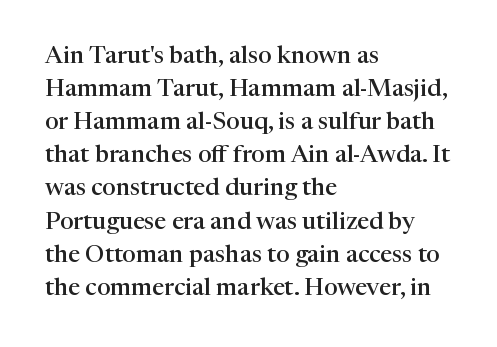
The image shows 24 px text type, upright; set left-aligned, normal line spacing (1.38x), normal letter spacing, not underlined.
